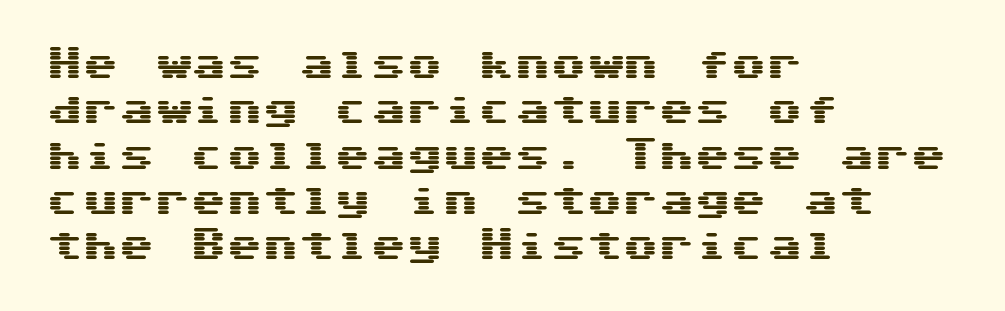
The image shows 36 px wide sans-serif type, upright; set left-aligned, normal line spacing (1.26x), normal letter spacing, not underlined; medium stroke contrast and a medium x-height.
